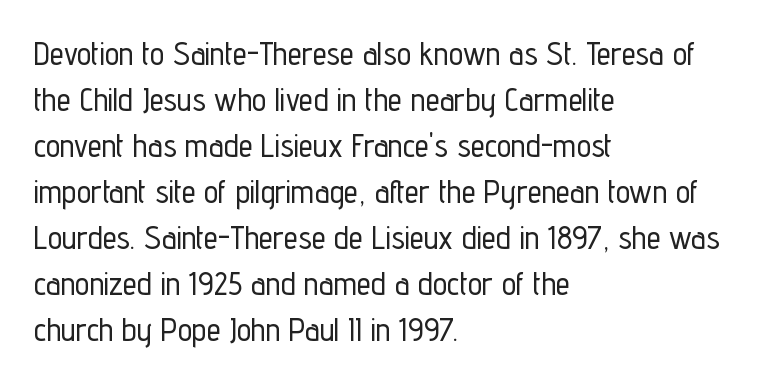
The image shows 32 px condensed sans-serif type, upright; set left-aligned, normal line spacing (1.44x), normal letter spacing, not underlined; low stroke contrast and a medium x-height.
